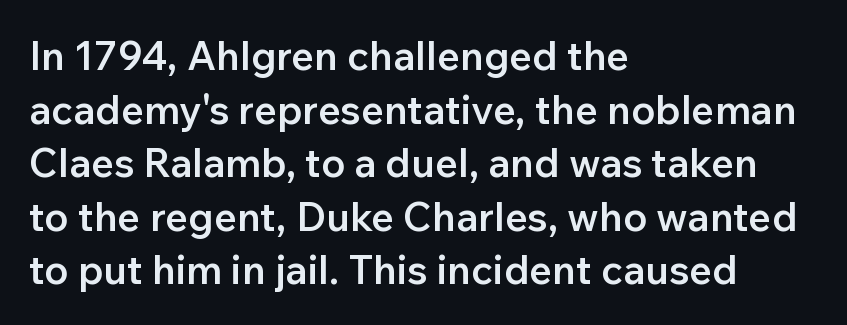
The image shows 40 px semibold sans-serif type, upright; set left-aligned, normal line spacing (1.34x), normal letter spacing, not underlined; low stroke contrast and a medium x-height.
